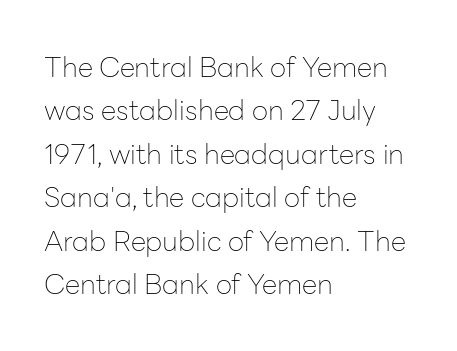
{"serif": "no", "italic": "no", "bold": "no", "weight": "thin", "width": "normal", "stroke_contrast": "low", "x_height": "medium", "monospaced": "no", "underline": "no", "align": "left", "line_spacing": "normal", "line_spacing_ratio": 1.55, "letter_spacing": "normal", "letter_spacing_em": 0.0, "glyph_px": 28}
